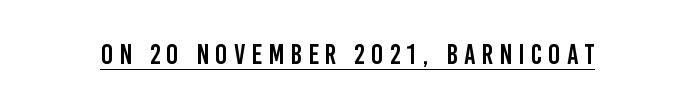
Q: Is the text italic (slanted)? A: No, it is upright.
Q: Is the typeface a serif or a sans-serif typeface? A: Sans-serif.
Q: Is the text underlined? A: Yes.
Q: Is the spacing between letters normal or unusually wide? A: Unusually wide.
Q: Width (condensed, normal, or wide)? A: Condensed.
Q: Stroke contrast? A: Low.
Q: x-height? A: Large.
Q: Monospaced? A: No.
